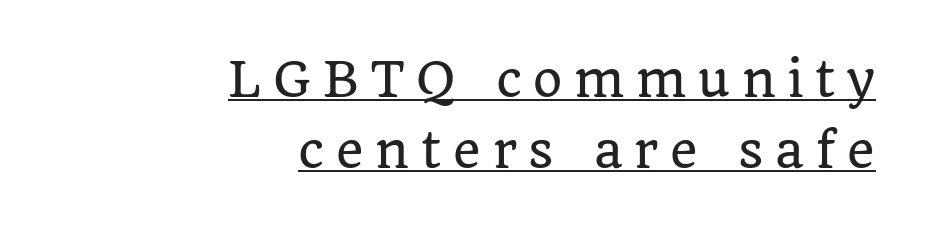
Q: Is the text italic (slanted)? A: No, it is upright.
Q: Is the typeface a serif or a sans-serif typeface? A: Serif.
Q: Is the text underlined? A: Yes.
Q: How is the paragraph aligned? A: Right-aligned.
Q: Is the spacing between letters normal or unusually wide? A: Unusually wide.
Q: Is the spacing between lines tight, normal or loose? A: Normal.
Q: Width (condensed, normal, or wide)? A: Normal.
Q: Stroke contrast? A: Low.
Q: x-height? A: Large.
Q: Monospaced? A: No.
